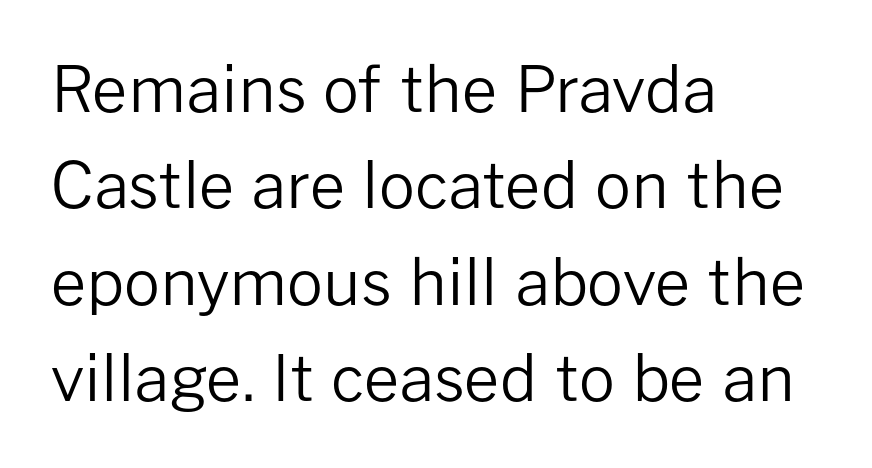
{"serif": "no", "italic": "no", "bold": "no", "weight": "regular", "width": "normal", "stroke_contrast": "low", "x_height": "medium", "monospaced": "no", "underline": "no", "align": "left", "line_spacing": "normal", "line_spacing_ratio": 1.53, "letter_spacing": "normal", "letter_spacing_em": 0.0, "glyph_px": 63}
